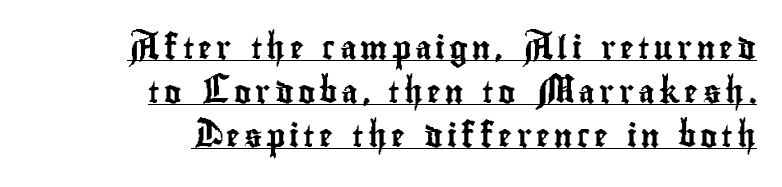
The image shows 23 px text type, upright; set right-aligned, loose line spacing (1.91x), underlined.
